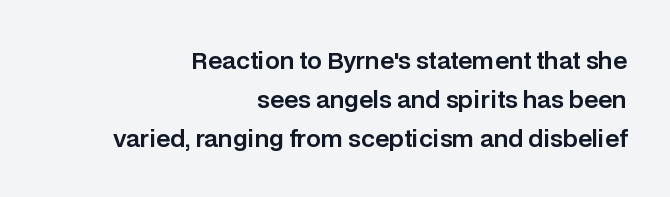
Q: Is the text italic (slanted)? A: No, it is upright.
Q: Is the text underlined? A: No.
Q: How is the paragraph aligned? A: Right-aligned.
Q: Is the spacing between letters normal or unusually wide? A: Normal.
Q: Is the spacing between lines tight, normal or loose? A: Normal.
